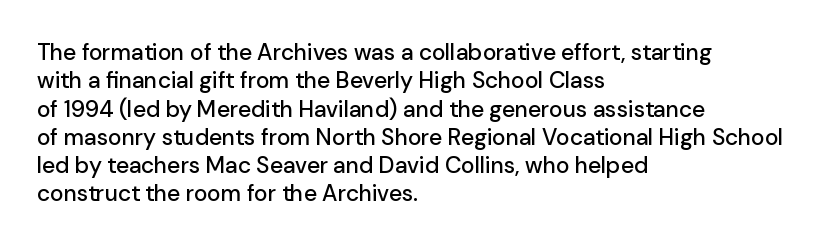
{"italic": "no", "underline": "no", "align": "left", "line_spacing_ratio": 1.23, "letter_spacing": "normal", "letter_spacing_em": 0.0, "glyph_px": 23}
